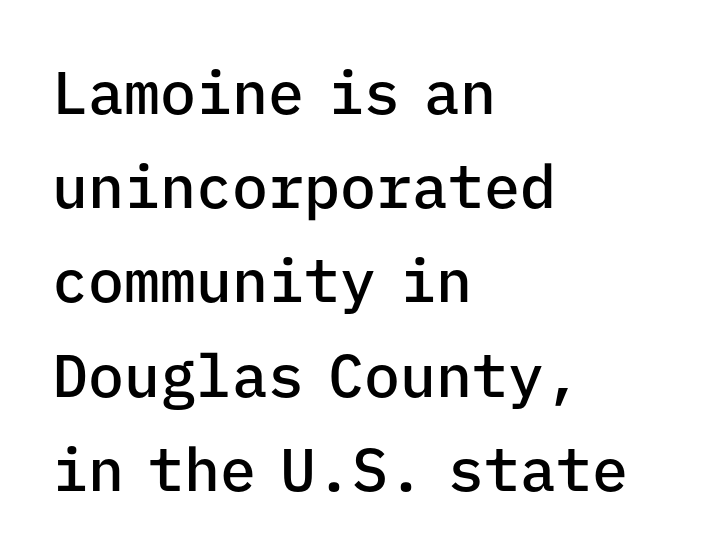
The letters stand upright; this is a roman face. Quick note: underline off. A typesetter would call this monospace, since all characters share one set width. Rows of type keep a routine distance in the vertical direction.
